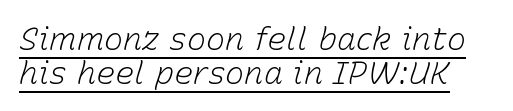
Posture: slanted. How are the letters spaced? Ordinarily, with no added tracking. The rendered words wear a rule along their underside. No chunkiness to these letters — they're not bold. Baseline-to-baseline distance is barely more than the letter height. Looks like regular typesetting: each glyph gets only the width it needs.
